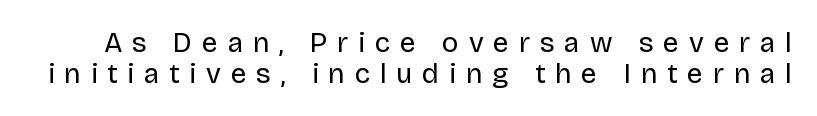
Q: Is the text bold? A: No.
Q: Is the text italic (slanted)? A: No, it is upright.
Q: Is the typeface a serif or a sans-serif typeface? A: Sans-serif.
Q: Is the text underlined? A: No.
Q: Is the spacing between letters normal or unusually wide? A: Unusually wide.
Q: Is the spacing between lines tight, normal or loose? A: Tight.
Q: Width (condensed, normal, or wide)? A: Normal.
Q: Stroke contrast? A: Low.
Q: x-height? A: Large.
Q: Monospaced? A: No.
